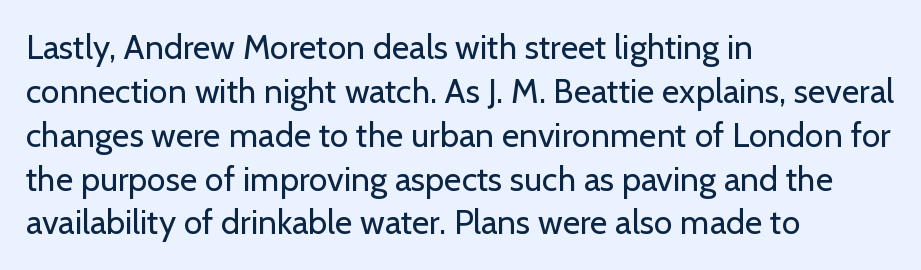
Q: Is the text bold? A: No.
Q: Is the text italic (slanted)? A: No, it is upright.
Q: Is the typeface a serif or a sans-serif typeface? A: Sans-serif.
Q: Is the text underlined? A: No.
Q: How is the paragraph aligned? A: Left-aligned.
Q: Is the spacing between letters normal or unusually wide? A: Normal.
Q: Is the spacing between lines tight, normal or loose? A: Normal.
Q: Width (condensed, normal, or wide)? A: Normal.
Q: Stroke contrast? A: Low.
Q: x-height? A: Medium.
Q: Monospaced? A: No.
